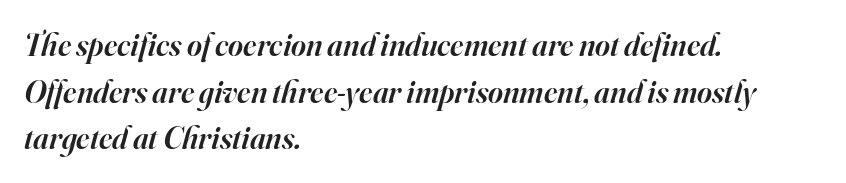
Q: Is the text bold? A: Semi-bold.
Q: Is the text italic (slanted)? A: Yes, it leans right by about 16 degrees.
Q: Is the typeface a serif or a sans-serif typeface? A: Serif.
Q: Is the text underlined? A: No.
Q: How is the paragraph aligned? A: Left-aligned.
Q: Is the spacing between letters normal or unusually wide? A: Normal.
Q: Is the spacing between lines tight, normal or loose? A: Normal.
Q: Width (condensed, normal, or wide)? A: Normal.
Q: Stroke contrast? A: High.
Q: x-height? A: Small.
Q: Monospaced? A: No.
